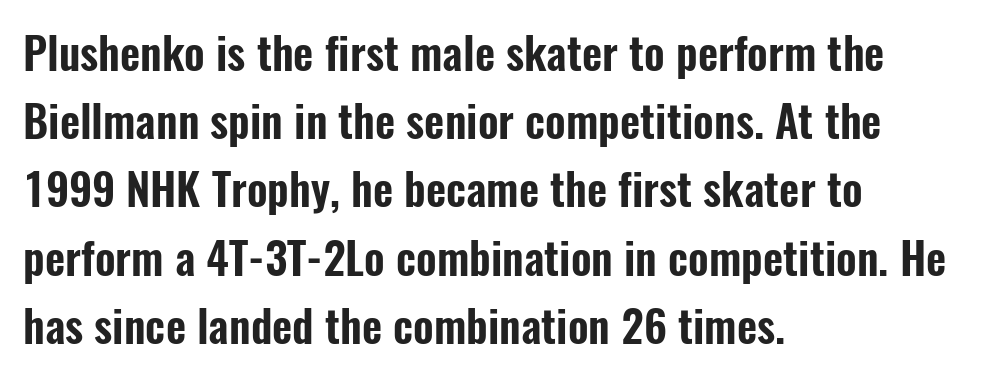
Q: Is the text italic (slanted)? A: No, it is upright.
Q: Is the typeface a serif or a sans-serif typeface? A: Sans-serif.
Q: Is the text underlined? A: No.
Q: How is the paragraph aligned? A: Left-aligned.
Q: Is the spacing between letters normal or unusually wide? A: Normal.
Q: Is the spacing between lines tight, normal or loose? A: Normal.
Q: Width (condensed, normal, or wide)? A: Condensed.
Q: Stroke contrast? A: Low.
Q: x-height? A: Medium.
Q: Monospaced? A: No.
